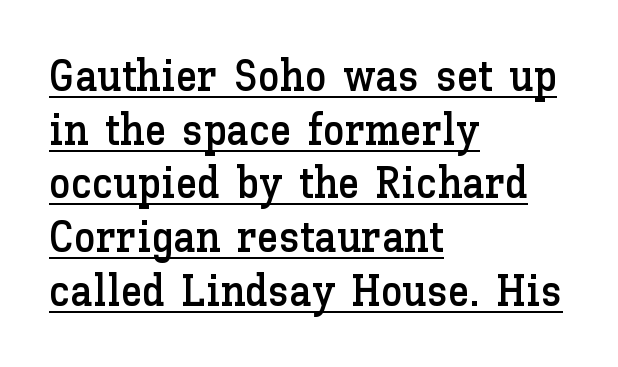
The image shows 44 px text type, upright; set left-aligned, line spacing 1.22x, normal letter spacing, underlined; low stroke contrast and a medium x-height.
